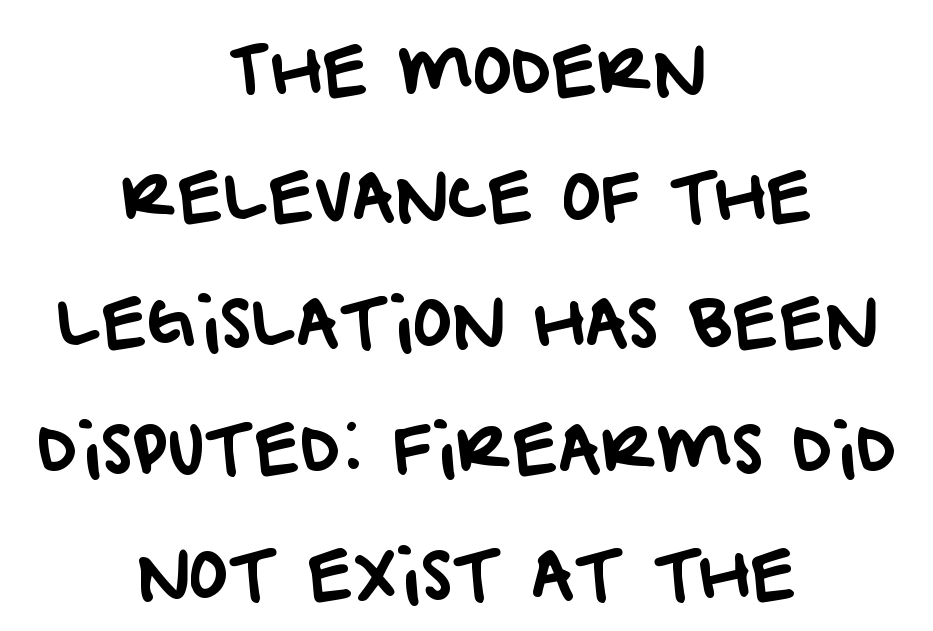
The image shows 66 px sans-serif type; set centered, loose line spacing (1.91x), normal letter spacing, not underlined; low stroke contrast and a large x-height.
